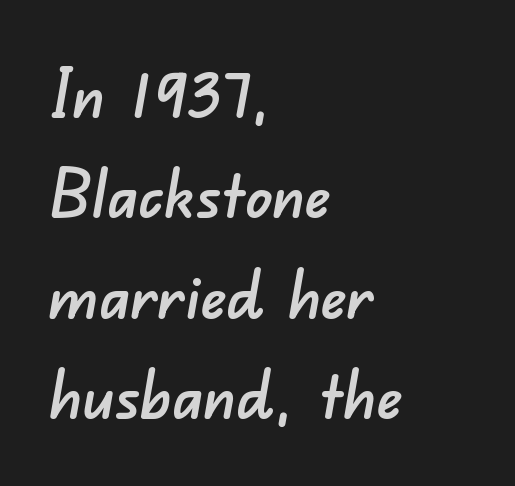
Nobody drew a line under any word here. These lines are composed in type without serifs. The face used here is rendered with its standard letterfit. A typesetter would call this leading conventional body-copy spacing.
